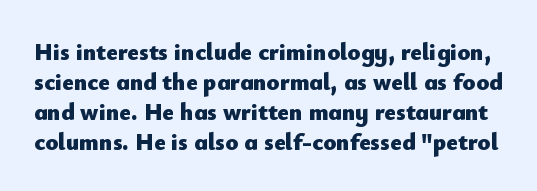
Q: Is the text bold? A: Yes.
Q: Is the text italic (slanted)? A: No, it is upright.
Q: Is the text underlined? A: No.
Q: Is the spacing between letters normal or unusually wide? A: Normal.
Q: Is the spacing between lines tight, normal or loose? A: Normal.
